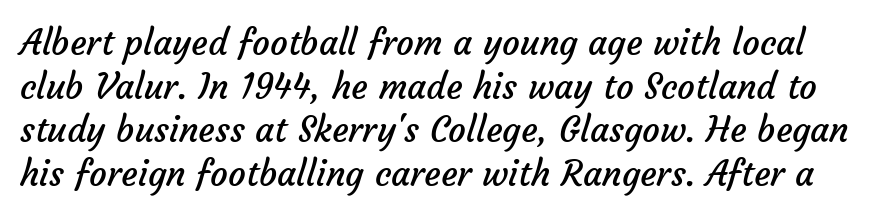
{"serif": "no", "bold": "no", "weight": "regular", "width": "normal", "stroke_contrast": "low", "x_height": "medium", "monospaced": "no", "underline": "no", "line_spacing": "normal", "line_spacing_ratio": 1.25, "letter_spacing": "normal", "letter_spacing_em": 0.0, "glyph_px": 35}
